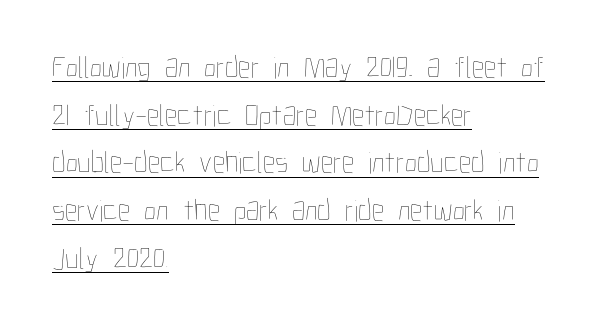
Q: Is the text bold? A: No.
Q: Is the text italic (slanted)? A: No, it is upright.
Q: Is the text underlined? A: Yes.
Q: How is the paragraph aligned? A: Left-aligned.
Q: Is the spacing between letters normal or unusually wide? A: Normal.
Q: Is the spacing between lines tight, normal or loose? A: Normal.
Q: Width (condensed, normal, or wide)? A: Condensed.
Q: Stroke contrast? A: Low.
Q: x-height? A: Medium.
Q: Monospaced? A: No.
